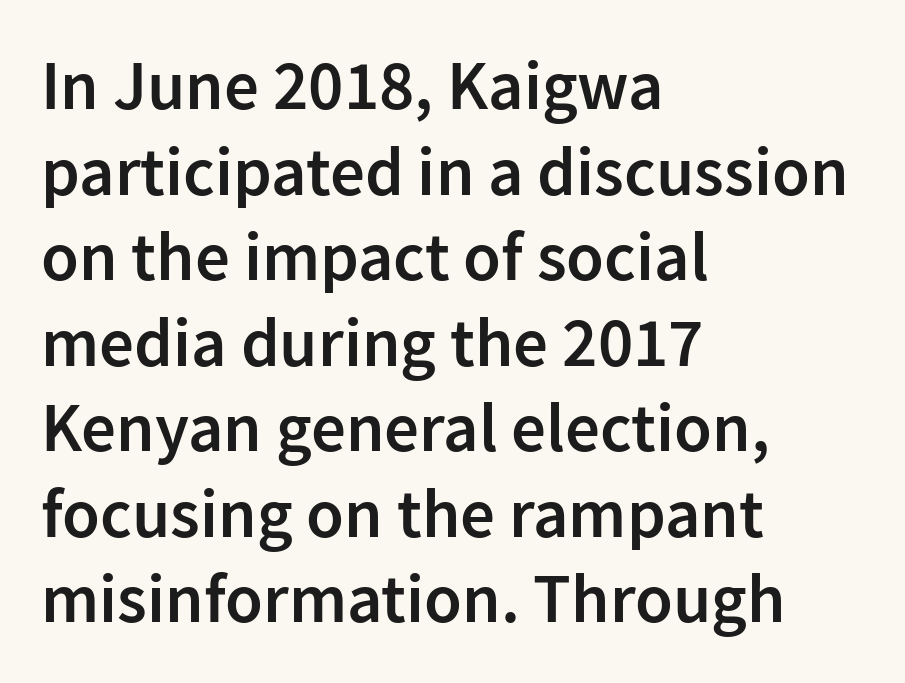
Check under the words: just untouched page. Unlike italic type, these characters show no tilt at all. The designer went with a sans here, leaving each stem footless. Is the block centered? No — it sits flush against the left margin. Stems and bowls a touch heavier than normal — semibold.
